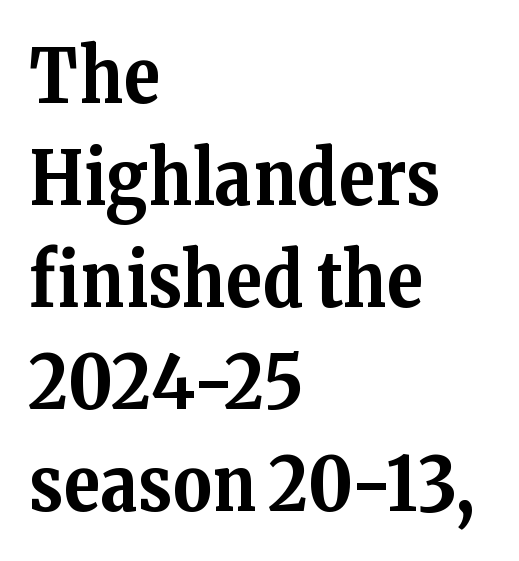
A typesetter would mark this as roman, not italic. A clean baseline with only descenders dipping below it. Note the varied advance widths — an 'i' is clearly narrower than an 'm'. The designer left line spacing at the default. Where is the straight margin? On the left. Does the type have serifs? Yes, each stem ends in a small foot.
